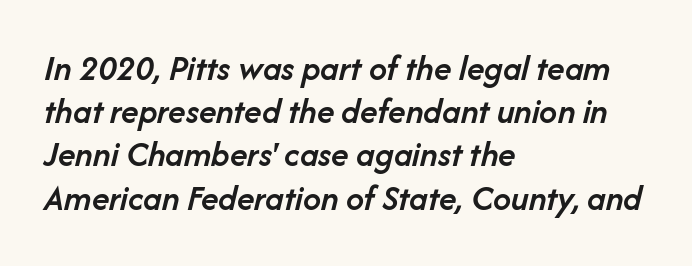
Q: Is the text bold? A: Semi-bold.
Q: Is the text italic (slanted)? A: Yes, it leans right by about 14 degrees.
Q: Is the text underlined? A: No.
Q: How is the paragraph aligned? A: Left-aligned.
Q: Is the spacing between letters normal or unusually wide? A: Normal.
Q: Width (condensed, normal, or wide)? A: Normal.
Q: Stroke contrast? A: Low.
Q: x-height? A: Medium.
Q: Monospaced? A: No.
